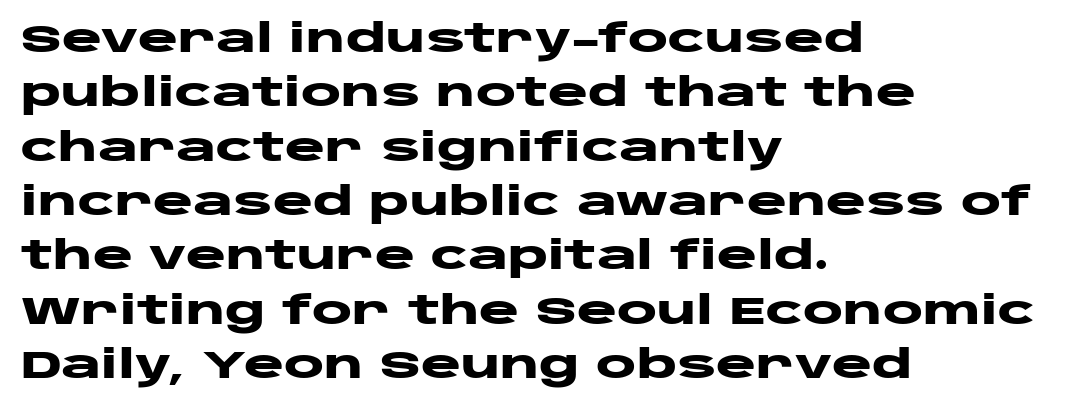
Q: Is the text bold? A: Yes.
Q: Is the text italic (slanted)? A: No, it is upright.
Q: Is the typeface a serif or a sans-serif typeface? A: Sans-serif.
Q: Is the text underlined? A: No.
Q: How is the paragraph aligned? A: Left-aligned.
Q: Is the spacing between letters normal or unusually wide? A: Normal.
Q: Is the spacing between lines tight, normal or loose? A: Normal.
Q: Width (condensed, normal, or wide)? A: Wide.
Q: Stroke contrast? A: Low.
Q: x-height? A: Large.
Q: Monospaced? A: No.
